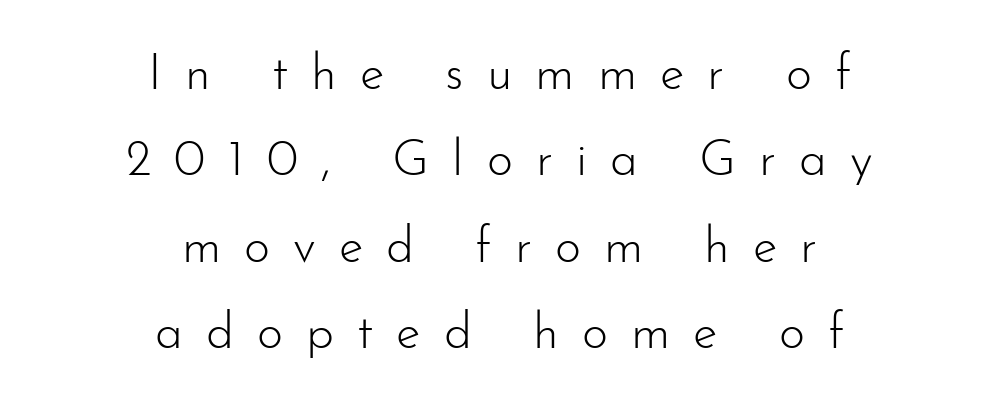
Q: Is the text bold? A: No.
Q: Is the text italic (slanted)? A: No, it is upright.
Q: Is the typeface a serif or a sans-serif typeface? A: Sans-serif.
Q: Is the text underlined? A: No.
Q: How is the paragraph aligned? A: Centered.
Q: Is the spacing between letters normal or unusually wide? A: Unusually wide.
Q: Width (condensed, normal, or wide)? A: Normal.
Q: Stroke contrast? A: Low.
Q: x-height? A: Small.
Q: Monospaced? A: No.
